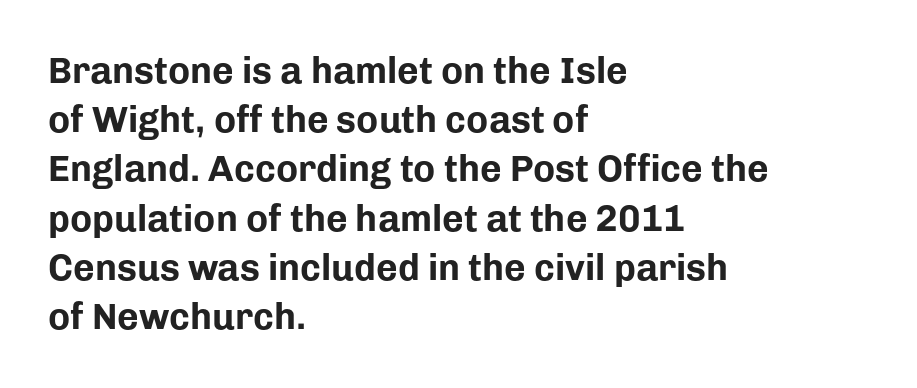
{"serif": "no", "italic": "no", "bold": "yes", "weight": "bold", "width": "normal", "stroke_contrast": "low", "x_height": "medium", "monospaced": "no", "underline": "no", "align": "left", "line_spacing": "normal", "line_spacing_ratio": 1.33, "letter_spacing": "normal", "letter_spacing_em": 0.0, "glyph_px": 37}
